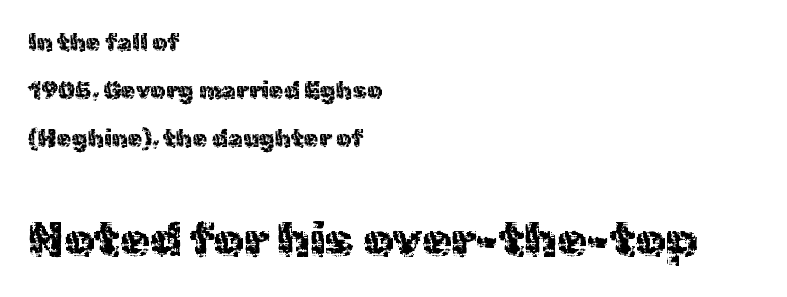
{"serif": "no", "italic": "no", "width": "normal", "x_height": "medium", "monospaced": "no", "underline": "no", "align": "left", "line_spacing": "loose", "line_spacing_ratio": 2.01, "letter_spacing": "normal", "letter_spacing_em": 0.0, "larger_block": "second", "size_ratio": 2.0, "glyph_px": 48}
